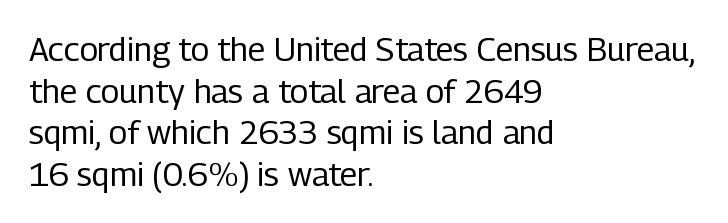
{"serif": "no", "italic": "no", "bold": "no", "weight": "regular", "width": "condensed", "stroke_contrast": "low", "x_height": "medium", "monospaced": "no", "underline": "no", "align": "left", "line_spacing": "normal", "line_spacing_ratio": 1.26, "letter_spacing": "normal", "letter_spacing_em": 0.0, "glyph_px": 33}
